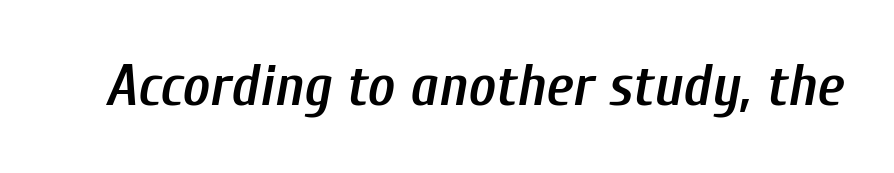
{"italic": "yes", "lean": "right", "slant_degrees": 10, "bold": "semi", "weight": "semibold", "width": "condensed", "stroke_contrast": "low", "x_height": "medium", "monospaced": "no", "underline": "no", "letter_spacing": "normal", "letter_spacing_em": 0.0, "glyph_px": 59}
